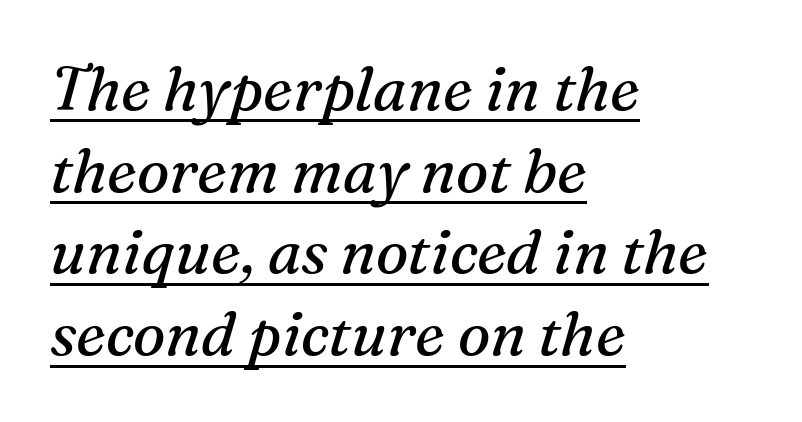
{"serif": "yes", "italic": "yes", "lean": "right", "slant_degrees": 16, "bold": "no", "weight": "regular", "width": "normal", "stroke_contrast": "medium", "x_height": "medium", "monospaced": "no", "underline": "yes", "align": "left", "line_spacing": "normal", "line_spacing_ratio": 1.34, "letter_spacing": "normal", "letter_spacing_em": 0.0, "glyph_px": 61}
